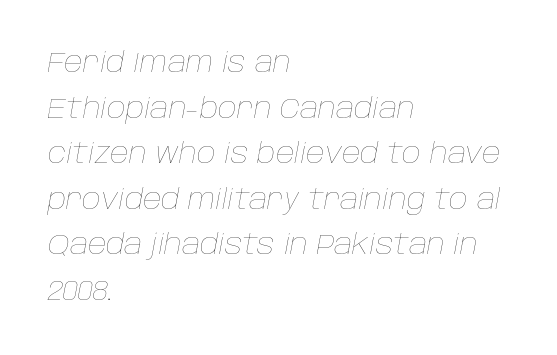
Casual observation: everything's shoved over to the left. This sample has the flowing, uneven cadence of proportional lettering. The space directly below the letters is spotless. The lettering tilts uniformly, giving the passage an italic look. Caption: standard tracking, unaltered.
